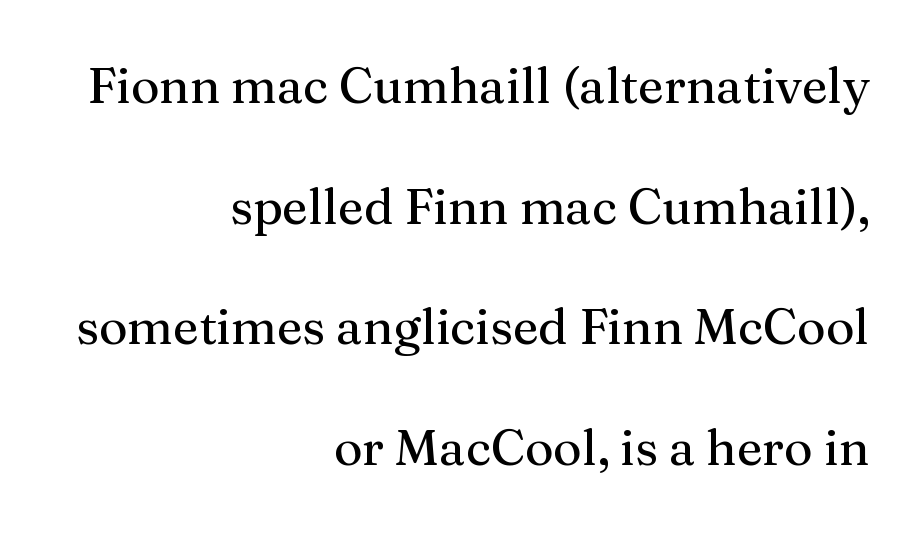
Q: Is the text italic (slanted)? A: No, it is upright.
Q: Is the typeface a serif or a sans-serif typeface? A: Serif.
Q: Is the text underlined? A: No.
Q: How is the paragraph aligned? A: Right-aligned.
Q: Is the spacing between letters normal or unusually wide? A: Normal.
Q: Is the spacing between lines tight, normal or loose? A: Loose.
Q: Width (condensed, normal, or wide)? A: Normal.
Q: Stroke contrast? A: Medium.
Q: x-height? A: Medium.
Q: Monospaced? A: No.
